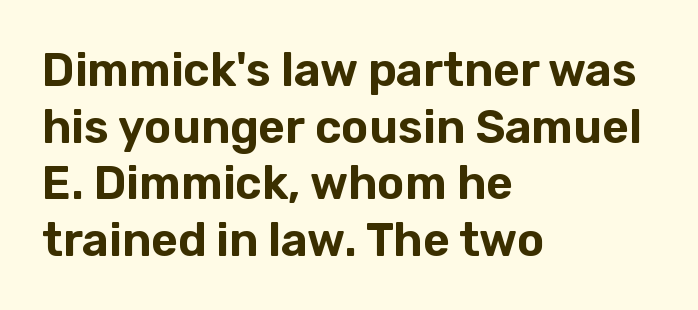
Q: Is the text italic (slanted)? A: No, it is upright.
Q: Is the typeface a serif or a sans-serif typeface? A: Sans-serif.
Q: Is the text underlined? A: No.
Q: How is the paragraph aligned? A: Left-aligned.
Q: Is the spacing between letters normal or unusually wide? A: Normal.
Q: Width (condensed, normal, or wide)? A: Normal.
Q: Stroke contrast? A: Low.
Q: x-height? A: Medium.
Q: Monospaced? A: No.
